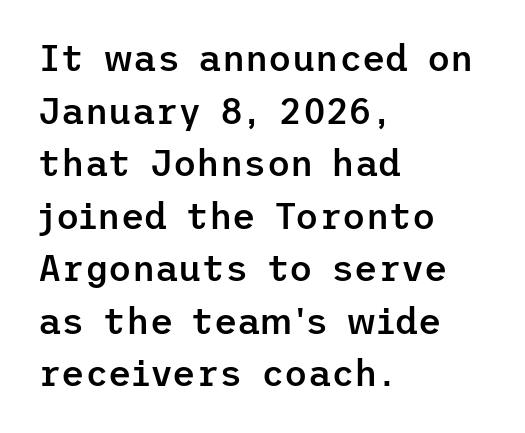
{"serif": "no", "italic": "no", "bold": "semi", "weight": "semibold", "width": "normal", "stroke_contrast": "low", "x_height": "medium", "underline": "no", "align": "left", "line_spacing": "normal", "line_spacing_ratio": 1.46, "letter_spacing": "normal", "letter_spacing_em": 0.0, "glyph_px": 36}
